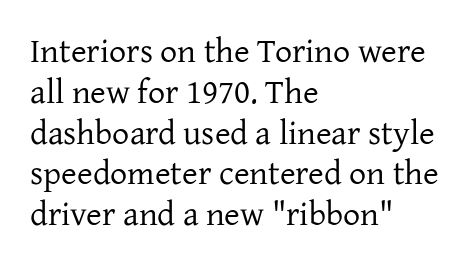
When letters stand straight like this, we call the style roman or upright. The paragraph has a hard left edge and a soft right edge. The strip under each line holds only bare page. Compared with typical body copy, the letter spacing here is the same.
